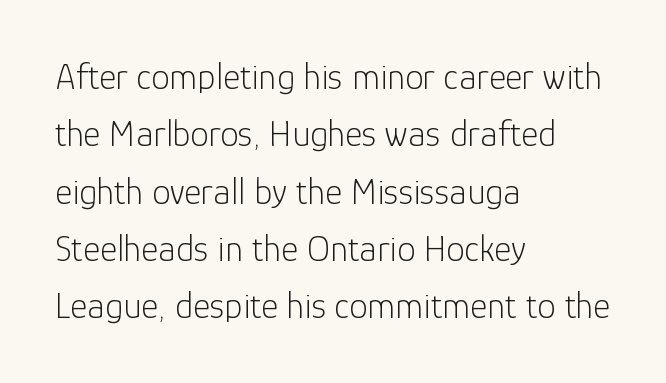
The image shows 37 px light sans-serif type, upright; set left-aligned, normal line spacing (1.55x), normal letter spacing, not underlined; low stroke contrast and a medium x-height.
